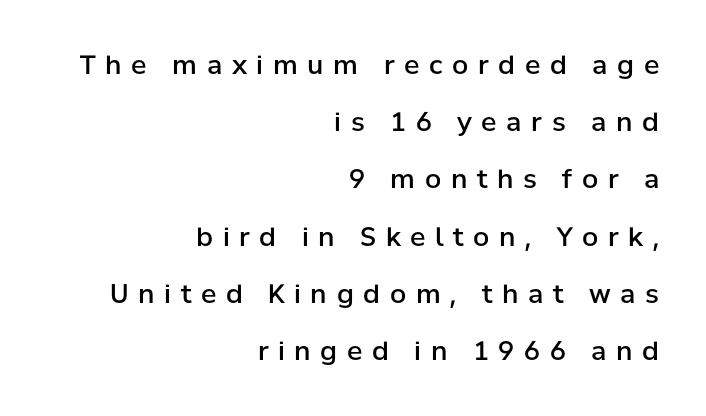
Q: Is the text bold? A: Semi-bold.
Q: Is the text italic (slanted)? A: No, it is upright.
Q: Is the text underlined? A: No.
Q: How is the paragraph aligned? A: Right-aligned.
Q: Is the spacing between letters normal or unusually wide? A: Unusually wide.
Q: Is the spacing between lines tight, normal or loose? A: Loose.
